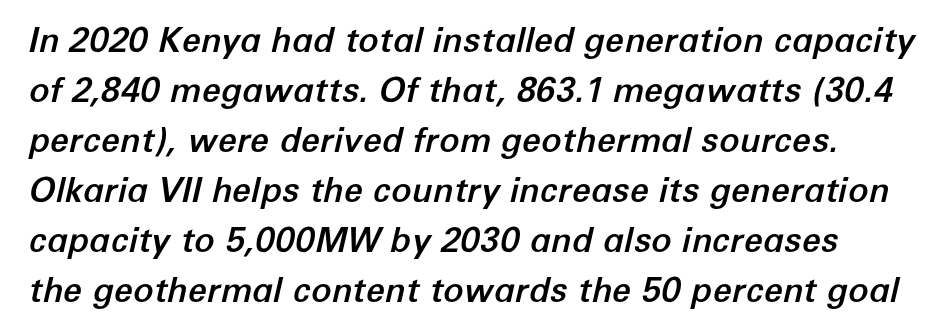
{"italic": "yes", "lean": "right", "slant_degrees": 12, "width": "normal", "stroke_contrast": "low", "x_height": "medium", "monospaced": "no", "underline": "no", "line_spacing": "normal", "line_spacing_ratio": 1.47, "letter_spacing": "normal", "letter_spacing_em": 0.0, "glyph_px": 34}
